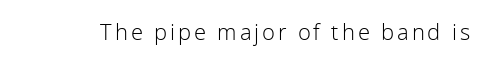
The image shows 22 px text type, upright; set not underlined.
